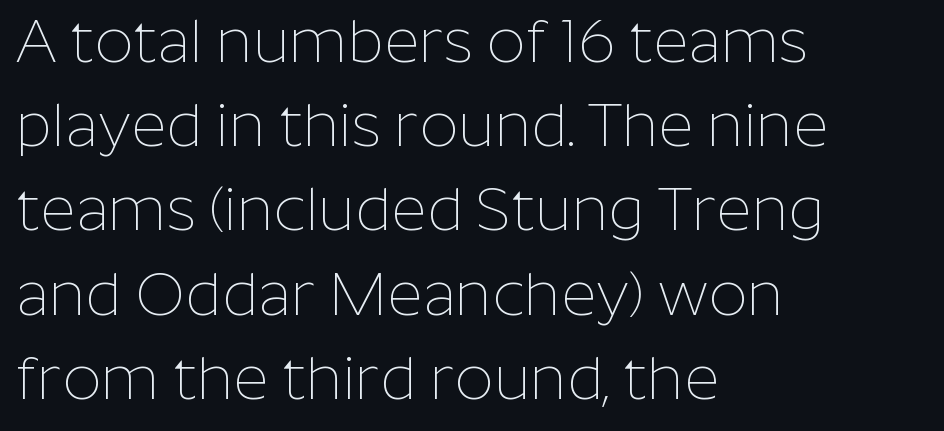
{"serif": "no", "italic": "no", "bold": "no", "weight": "thin", "width": "normal", "stroke_contrast": "low", "x_height": "medium", "monospaced": "no", "underline": "no", "align": "left", "line_spacing": "normal", "line_spacing_ratio": 1.38, "letter_spacing": "normal", "letter_spacing_em": 0.0, "glyph_px": 61}
